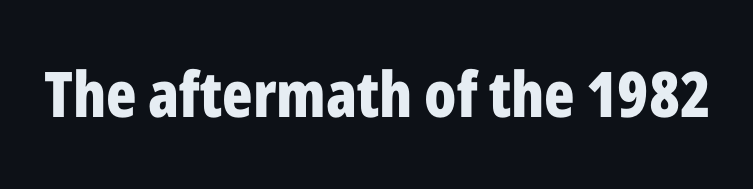
The image shows 63 px bold, condensed sans-serif type, upright; set normal letter spacing, not underlined; low stroke contrast and a medium x-height.
